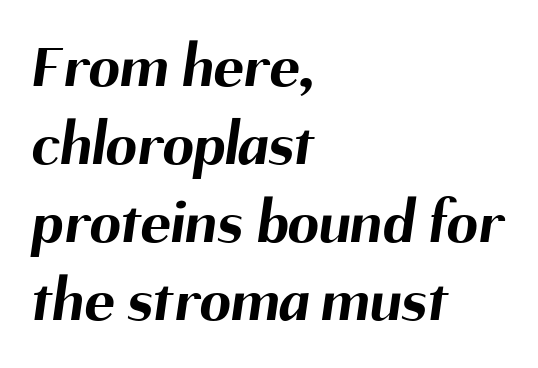
Q: Is the text bold? A: Yes.
Q: Is the typeface a serif or a sans-serif typeface? A: Sans-serif.
Q: Is the text underlined? A: No.
Q: How is the paragraph aligned? A: Left-aligned.
Q: Is the spacing between letters normal or unusually wide? A: Normal.
Q: Width (condensed, normal, or wide)? A: Normal.
Q: Stroke contrast? A: Medium.
Q: x-height? A: Medium.
Q: Monospaced? A: No.
